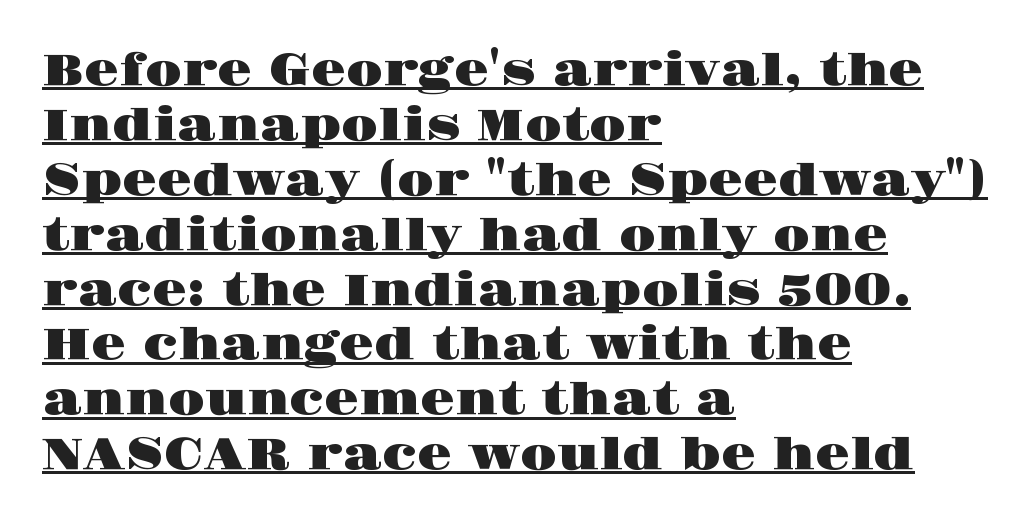
The image shows 45 px wide serif type, upright; set left-aligned, line spacing 1.22x, normal letter spacing, underlined; high stroke contrast and a large x-height.
